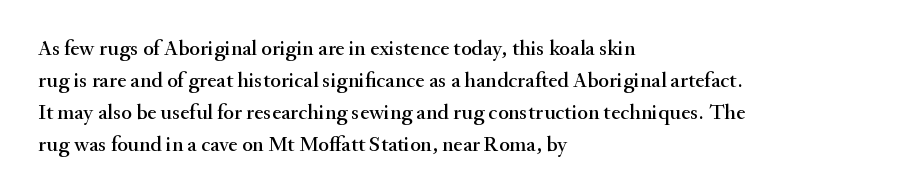
{"italic": "no", "underline": "no", "align": "left", "line_spacing": "normal", "line_spacing_ratio": 1.45, "letter_spacing": "normal", "letter_spacing_em": 0.0, "glyph_px": 22}
